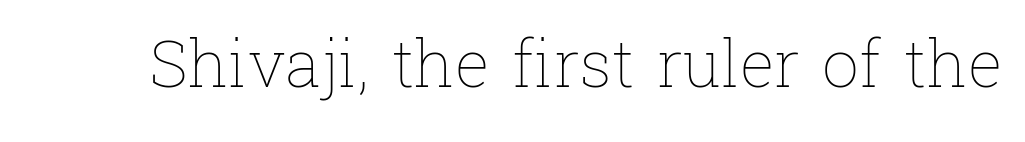
Is the type heavy? It reads as light-to-regular instead. The space beneath each line is pristine and unruled. Style check: upright. Each letter keeps its own natural width here, so spacing adapts to shape. The line texture is even and compact thanks to regular tracking.
